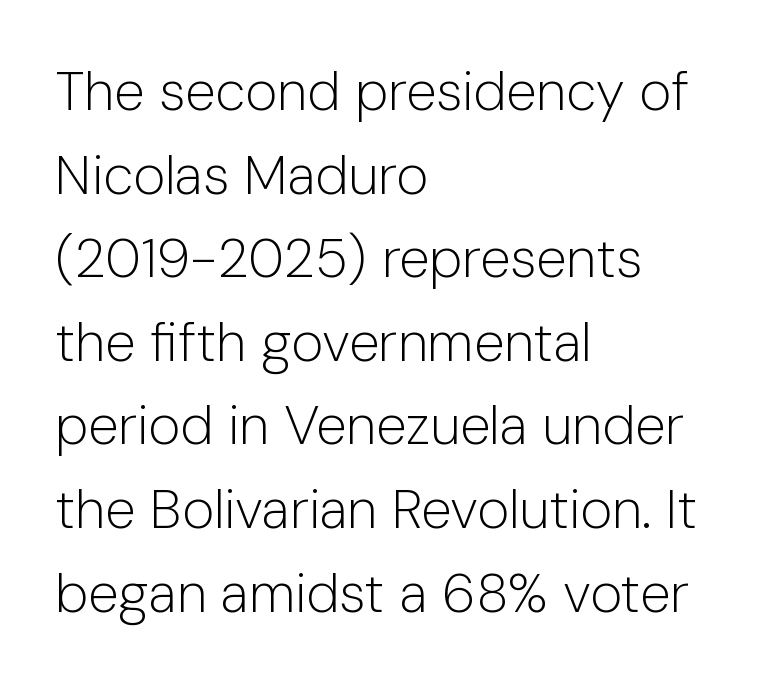
Q: Is the text bold? A: No.
Q: Is the text italic (slanted)? A: No, it is upright.
Q: Is the typeface a serif or a sans-serif typeface? A: Sans-serif.
Q: Is the text underlined? A: No.
Q: How is the paragraph aligned? A: Left-aligned.
Q: Is the spacing between letters normal or unusually wide? A: Normal.
Q: Is the spacing between lines tight, normal or loose? A: Normal.
Q: Width (condensed, normal, or wide)? A: Normal.
Q: Stroke contrast? A: Low.
Q: x-height? A: Medium.
Q: Monospaced? A: No.
